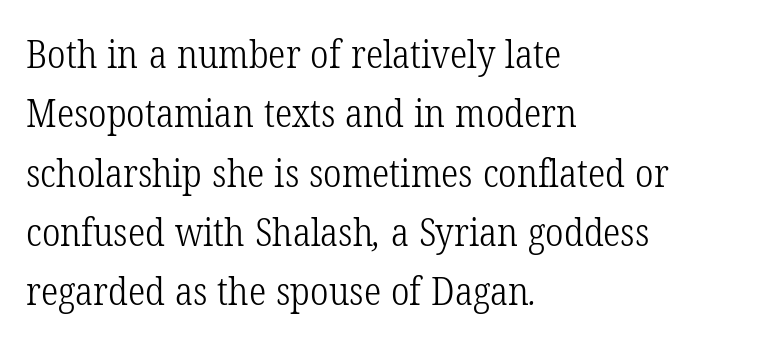
Q: Is the text bold? A: No.
Q: Is the typeface a serif or a sans-serif typeface? A: Serif.
Q: Is the text underlined? A: No.
Q: How is the paragraph aligned? A: Left-aligned.
Q: Is the spacing between letters normal or unusually wide? A: Normal.
Q: Is the spacing between lines tight, normal or loose? A: Normal.
Q: Width (condensed, normal, or wide)? A: Condensed.
Q: Stroke contrast? A: Low.
Q: x-height? A: Medium.
Q: Monospaced? A: No.
